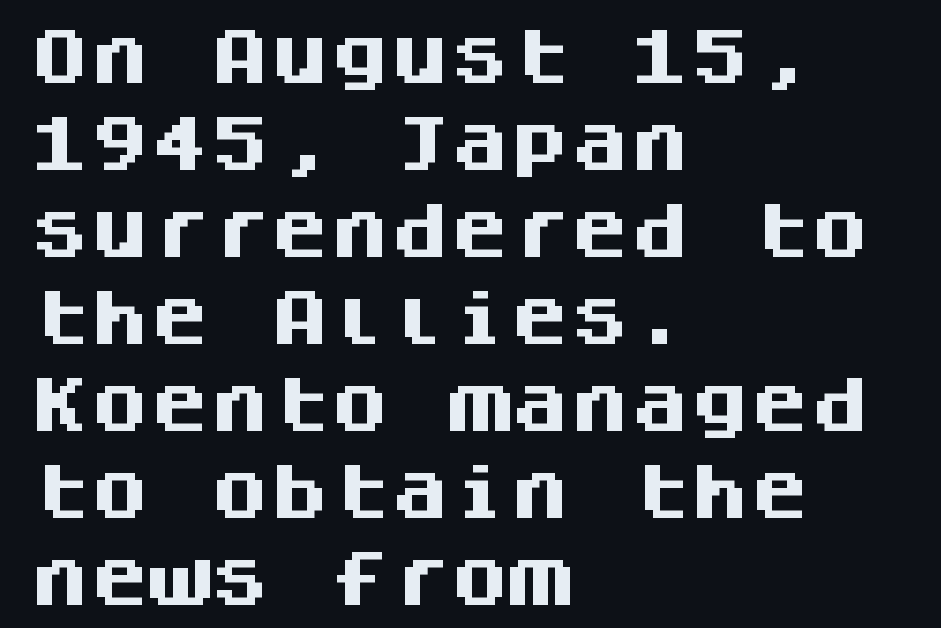
The image shows 60 px heavy sans-serif type, upright, monospaced; set left-aligned, normal line spacing (1.45x), normal letter spacing, not underlined; medium stroke contrast and a large x-height.
